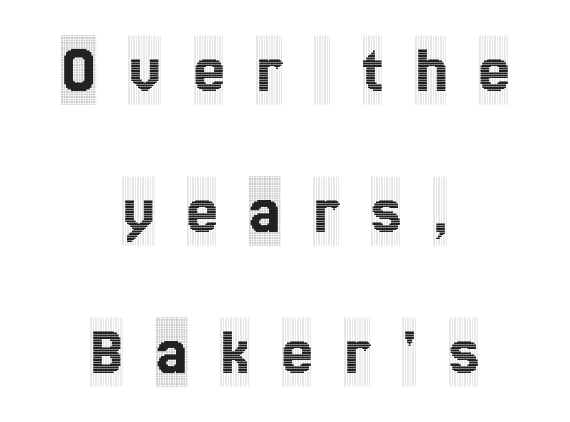
{"serif": "yes", "italic": "no", "width": "condensed", "x_height": "large", "monospaced": "no", "underline": "no", "align": "center", "line_spacing": "loose", "line_spacing_ratio": 2.04, "letter_spacing": "wide", "letter_spacing_em": 0.46, "glyph_px": 69}
